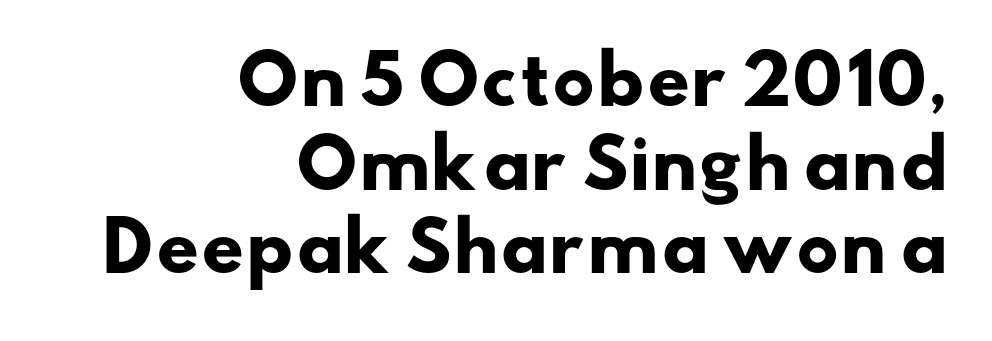
The rendering uses a bold face; every stroke is thick and dark. The letters sit at their default tracking, neither squeezed nor spread. Think of a printed novel: that variable character pitch is what you see here. Classification — sans serif. Evenly set lines give the paragraph a standard silhouette. Anything drawn beneath the words? Only blank space.
